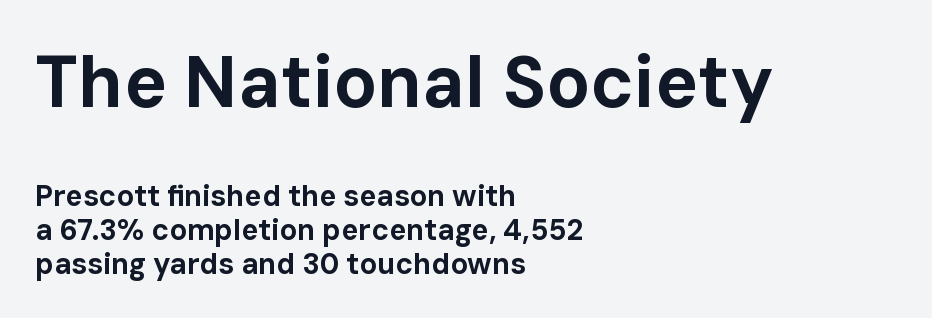
The image shows 72 px bold sans-serif type, upright; set left-aligned, line spacing 1.17x, normal letter spacing, not underlined; the first (top) block is 2.48x larger; low stroke contrast and a medium x-height.
